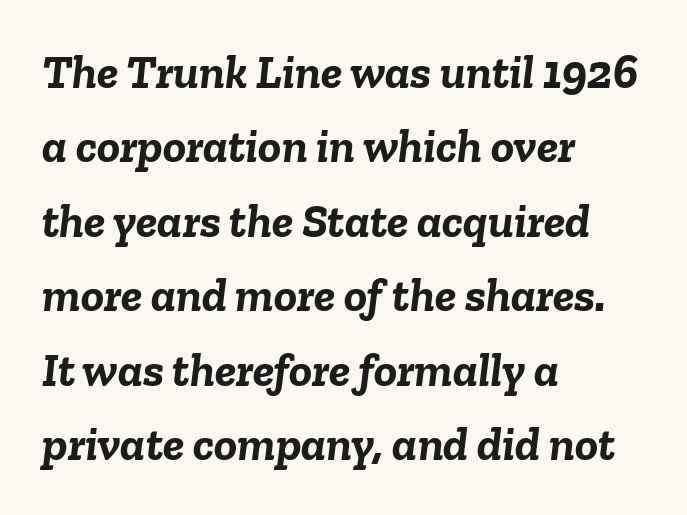
A typesetter would mark this as italic. The setting favours the left margin, as ordinary paragraphs usually do. Spacing verdict: proportional, widths tailored to each character. Does the leading feel generous? No, just average.
